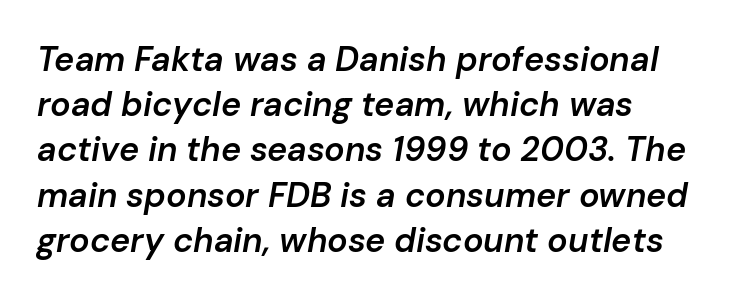
The image shows 34 px semibold type, italic (leaning right); set left-aligned, normal line spacing (1.33x), normal letter spacing, not underlined; low stroke contrast and a medium x-height.
